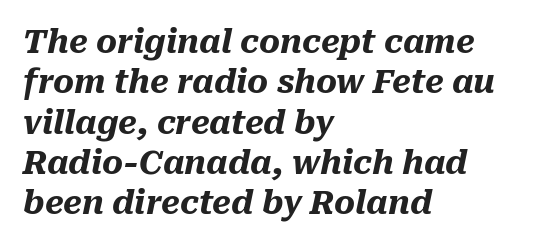
The image shows 32 px heavy type, italic (leaning right); set left-aligned, normal line spacing (1.26x), normal letter spacing, not underlined; medium stroke contrast and a medium x-height.
